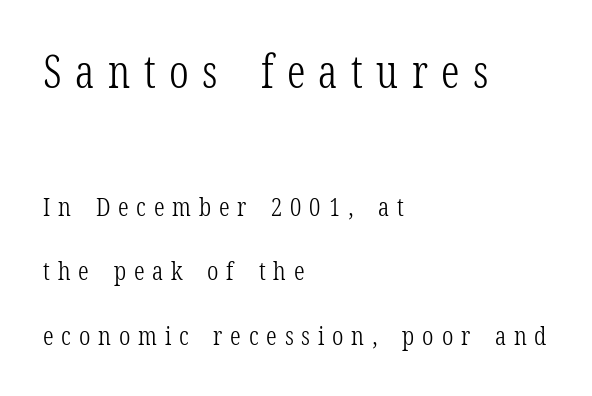
{"serif": "yes", "italic": "no", "bold": "no", "weight": "light", "width": "condensed", "stroke_contrast": "low", "x_height": "medium", "monospaced": "no", "underline": "no", "align": "left", "line_spacing": "loose", "line_spacing_ratio": 2.47, "letter_spacing": "wide", "letter_spacing_em": 0.3, "larger_block": "first", "size_ratio": 1.73, "glyph_px": 45}
